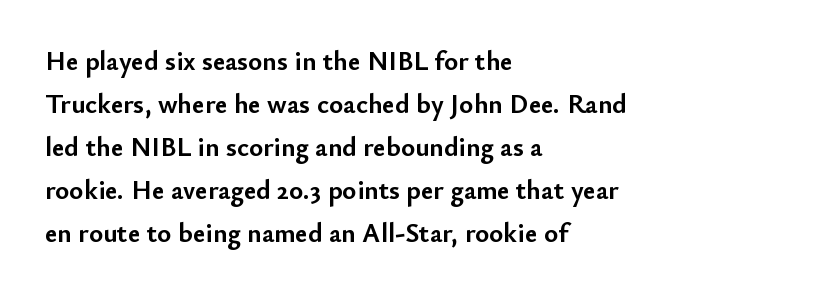
{"italic": "no", "bold": "yes", "underline": "no", "align": "left", "line_spacing": "normal", "line_spacing_ratio": 1.59, "letter_spacing": "normal", "letter_spacing_em": 0.0, "glyph_px": 27}
